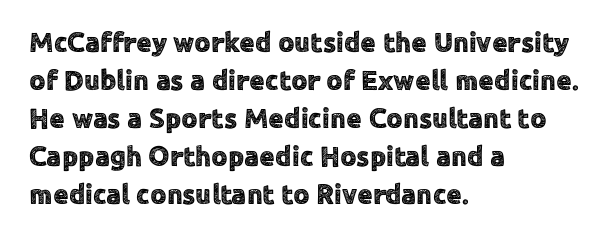
The image shows 28 px sans-serif type, upright; set left-aligned, normal line spacing (1.36x), normal letter spacing, not underlined; a medium x-height.
